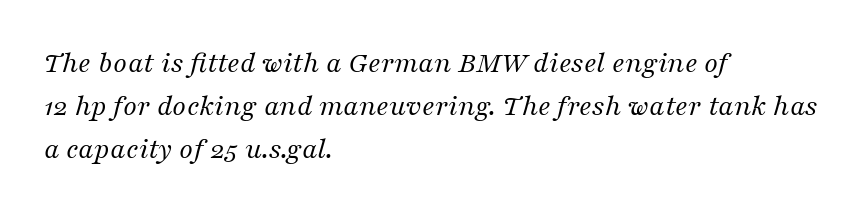
{"serif": "yes", "italic": "yes", "lean": "right", "slant_degrees": 16, "bold": "no", "weight": "regular", "width": "normal", "stroke_contrast": "medium", "x_height": "medium", "monospaced": "no", "underline": "no", "align": "left", "line_spacing": "normal", "line_spacing_ratio": 1.39, "letter_spacing": "normal", "letter_spacing_em": 0.0, "glyph_px": 31}
